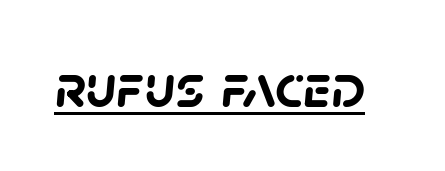
Q: Is the text bold? A: Yes.
Q: Is the typeface a serif or a sans-serif typeface? A: Sans-serif.
Q: Is the text underlined? A: Yes.
Q: Is the spacing between letters normal or unusually wide? A: Normal.
Q: Width (condensed, normal, or wide)? A: Normal.
Q: Stroke contrast? A: Low.
Q: x-height? A: Large.
Q: Monospaced? A: No.
